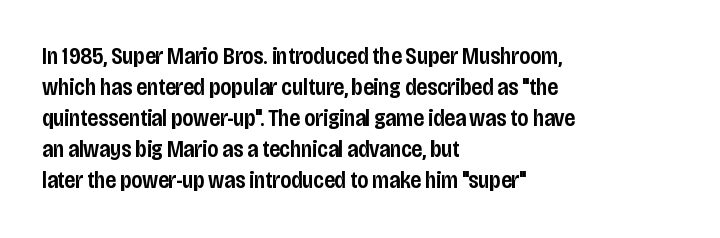
Q: Is the text bold? A: Semi-bold.
Q: Is the text italic (slanted)? A: No, it is upright.
Q: Is the text underlined? A: No.
Q: How is the paragraph aligned? A: Left-aligned.
Q: Is the spacing between letters normal or unusually wide? A: Normal.
Q: Is the spacing between lines tight, normal or loose? A: Normal.
